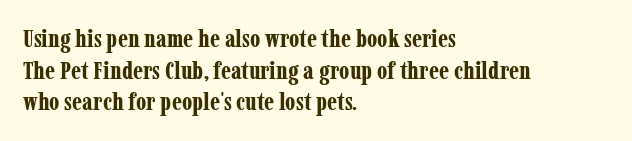
{"italic": "no", "bold": "yes", "underline": "no", "align": "left", "line_spacing": "normal", "line_spacing_ratio": 1.27, "letter_spacing": "normal", "letter_spacing_em": 0.0, "glyph_px": 25}
